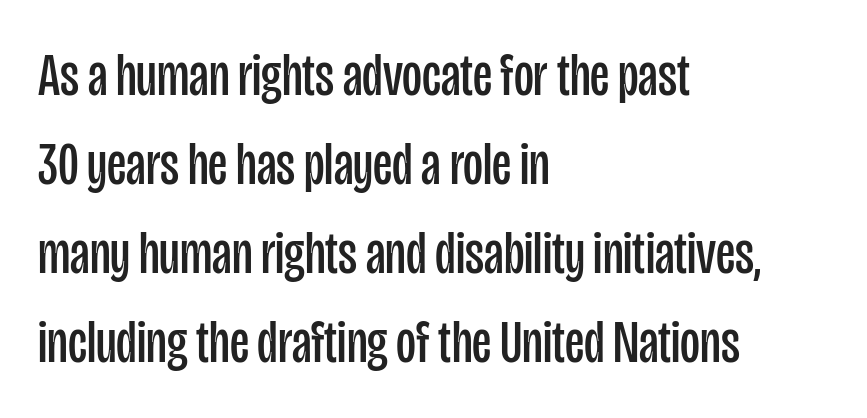
{"serif": "no", "italic": "no", "bold": "no", "weight": "regular", "width": "condensed", "stroke_contrast": "low", "x_height": "large", "monospaced": "no", "underline": "no", "align": "left", "line_spacing": "normal", "line_spacing_ratio": 1.46, "letter_spacing": "normal", "letter_spacing_em": 0.0, "glyph_px": 61}
